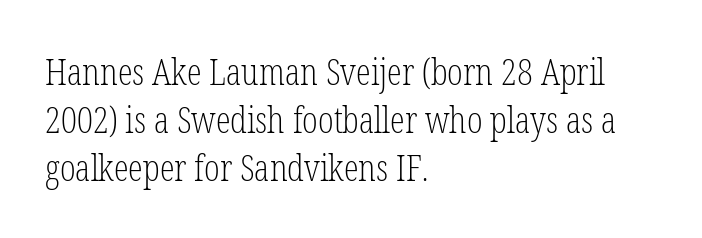
Q: Is the text bold? A: No.
Q: Is the text italic (slanted)? A: No, it is upright.
Q: Is the typeface a serif or a sans-serif typeface? A: Serif.
Q: Is the text underlined? A: No.
Q: How is the paragraph aligned? A: Left-aligned.
Q: Is the spacing between letters normal or unusually wide? A: Normal.
Q: Is the spacing between lines tight, normal or loose? A: Normal.
Q: Width (condensed, normal, or wide)? A: Condensed.
Q: Stroke contrast? A: Low.
Q: x-height? A: Medium.
Q: Monospaced? A: No.
